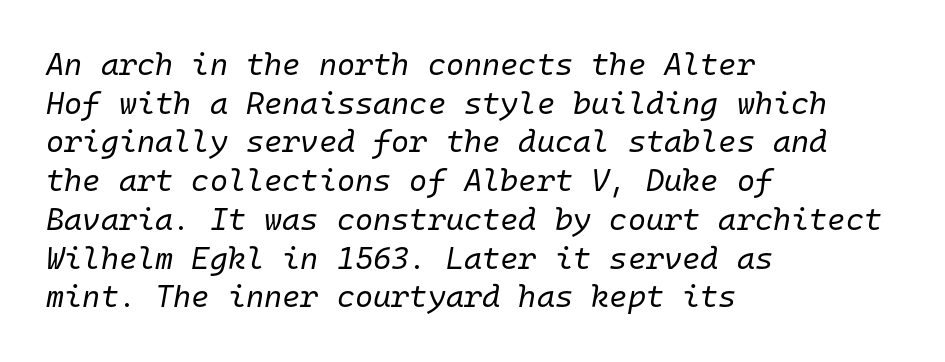
This sample keeps an unexceptional amount of space between lines. Descenders hang freely into open space. The typeface has the unassuming heft of standard copy or less. The rendering uses typewriter-style spacing with identical character cells.
